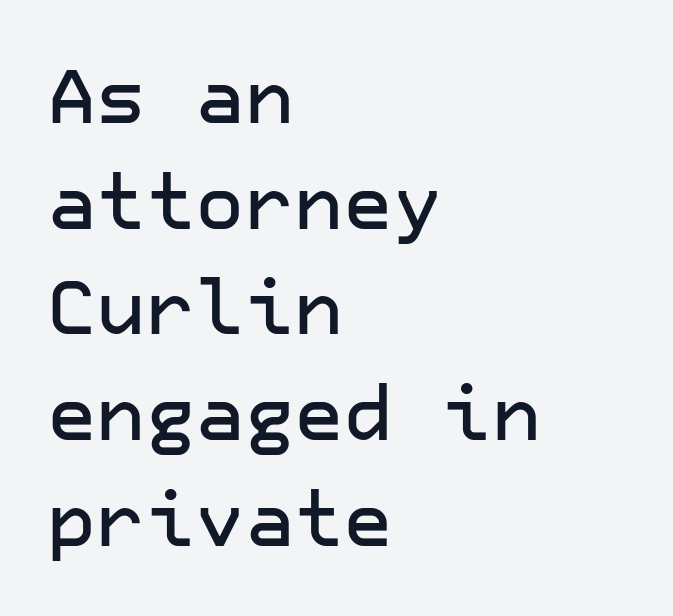
The lines are quadded left. The passage shown is typeset with a sans-serif family. A bare baseline throughout the passage. Standard letterfit; no display-style spreading of the glyphs. These lines sit exactly where default settings would place them.
